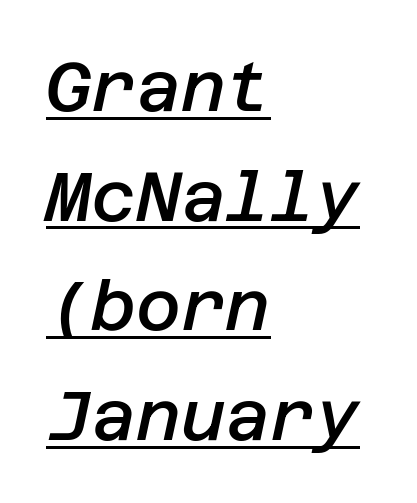
Q: Is the text bold? A: Semi-bold.
Q: Is the text italic (slanted)? A: Yes, it leans right by about 12 degrees.
Q: Is the text underlined? A: Yes.
Q: How is the paragraph aligned? A: Left-aligned.
Q: Is the spacing between letters normal or unusually wide? A: Normal.
Q: Is the spacing between lines tight, normal or loose? A: Normal.
Q: Width (condensed, normal, or wide)? A: Normal.
Q: Stroke contrast? A: Low.
Q: x-height? A: Large.
